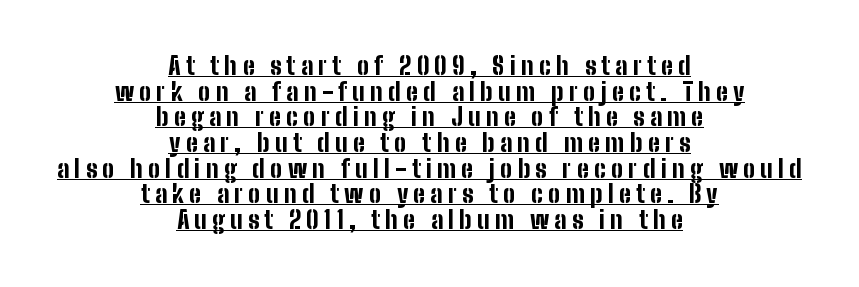
{"italic": "no", "bold": "yes", "underline": "yes", "align": "center", "line_spacing": "tight", "line_spacing_ratio": 1.07, "letter_spacing": "wide", "letter_spacing_em": 0.22, "glyph_px": 24}
